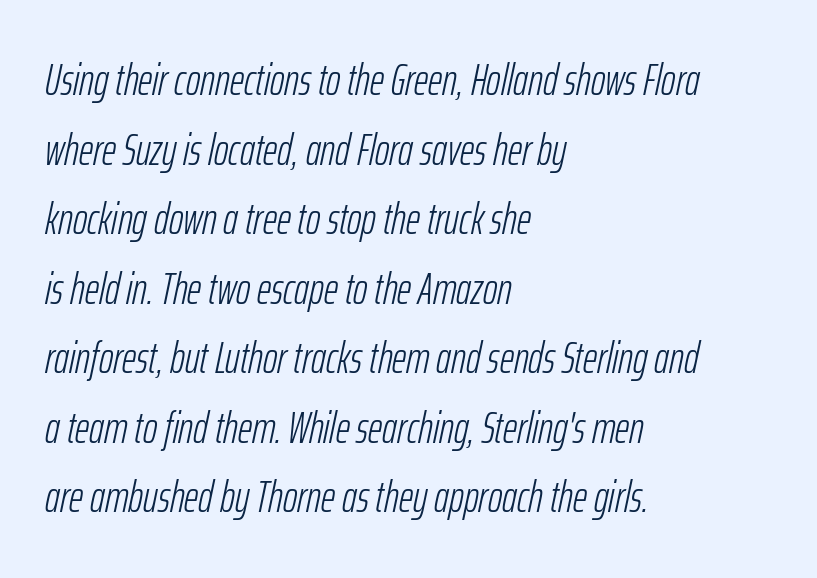
Q: Is the text bold? A: No.
Q: Is the text italic (slanted)? A: Yes, it leans right by about 12 degrees.
Q: Is the text underlined? A: No.
Q: How is the paragraph aligned? A: Left-aligned.
Q: Is the spacing between letters normal or unusually wide? A: Normal.
Q: Is the spacing between lines tight, normal or loose? A: Normal.
Q: Width (condensed, normal, or wide)? A: Condensed.
Q: Stroke contrast? A: Low.
Q: x-height? A: Medium.
Q: Monospaced? A: No.
